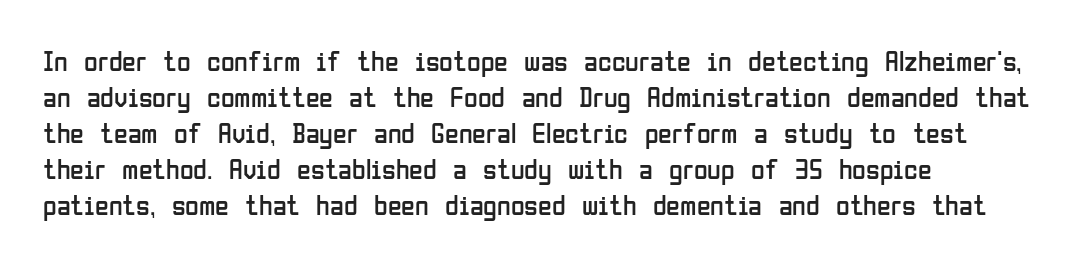
The image shows 28 px regular-weight, condensed sans-serif type, upright; set left-aligned, normal line spacing (1.29x), normal letter spacing, not underlined; low stroke contrast and a medium x-height.
